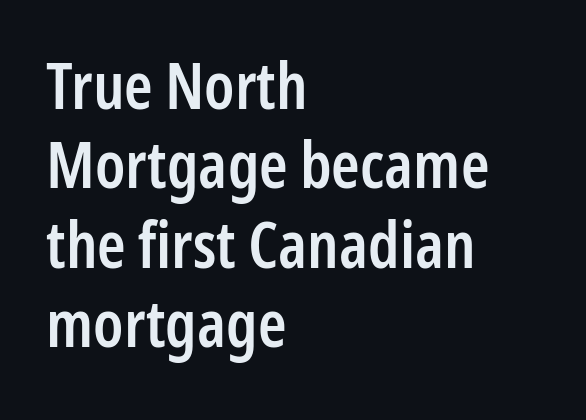
Q: Is the text bold? A: Semi-bold.
Q: Is the text italic (slanted)? A: No, it is upright.
Q: Is the typeface a serif or a sans-serif typeface? A: Sans-serif.
Q: Is the text underlined? A: No.
Q: How is the paragraph aligned? A: Left-aligned.
Q: Is the spacing between letters normal or unusually wide? A: Normal.
Q: Width (condensed, normal, or wide)? A: Condensed.
Q: Stroke contrast? A: Low.
Q: x-height? A: Medium.
Q: Monospaced? A: No.
